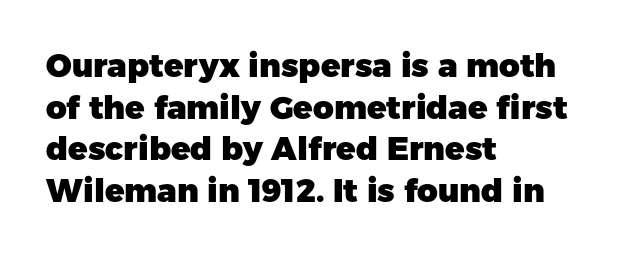
The image shows 32 px heavy sans-serif type, upright; set left-aligned, normal line spacing (1.3x), normal letter spacing, not underlined; low stroke contrast and a medium x-height.
